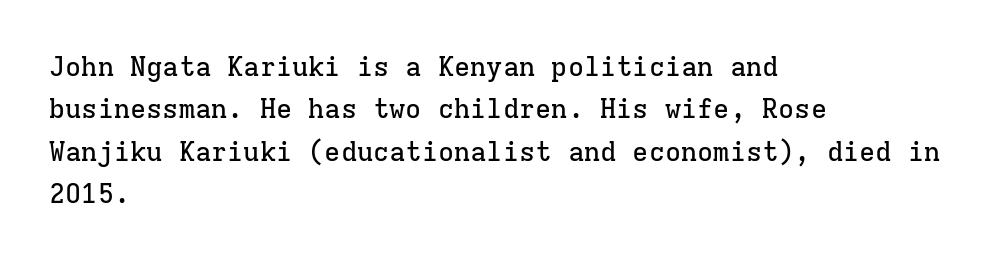
Successive baselines arrive at the customary interval. Tall strokes in this sample are plumb rather than angled. Where is the straight margin? On the left. Lines of text with bare space underneath. Each word holds together tightly as a unit, with standard inter-letter gaps.
